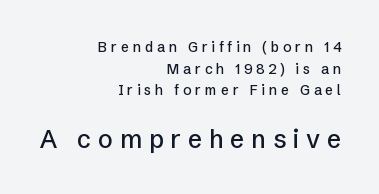
The lines sit at an ordinary, default distance from one another. Characters remain perfectly vertical along every line. Typeset ragged left — the right edge is the straight one. The string is rendered with underlining switched off. Short note: letters widely spaced.
